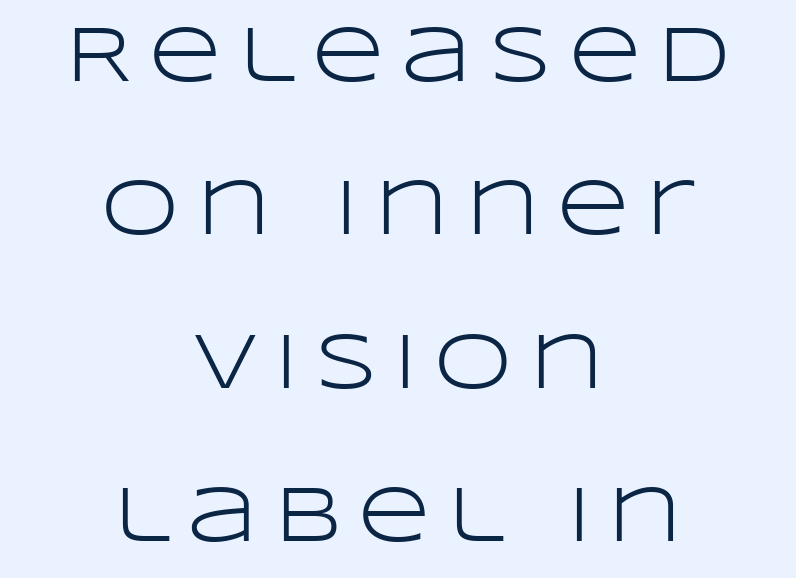
{"serif": "no", "italic": "no", "bold": "no", "weight": "light", "width": "wide", "stroke_contrast": "low", "x_height": "large", "monospaced": "no", "underline": "no", "align": "center", "line_spacing": "loose", "line_spacing_ratio": 1.94, "letter_spacing": "wide", "letter_spacing_em": 0.22, "glyph_px": 79}
